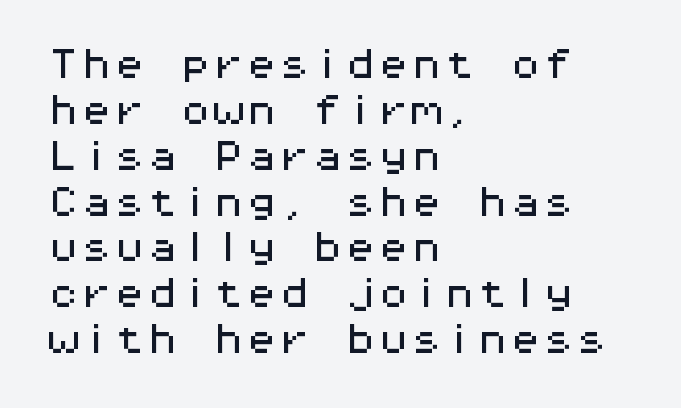
The image shows 33 px wide sans-serif type, upright, monospaced; set left-aligned, normal line spacing (1.39x), normal letter spacing, not underlined; medium stroke contrast and a medium x-height.
